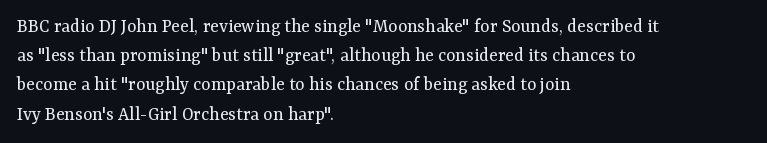
Q: Is the text bold? A: No.
Q: Is the text italic (slanted)? A: No, it is upright.
Q: Is the text underlined? A: No.
Q: How is the paragraph aligned? A: Left-aligned.
Q: Is the spacing between letters normal or unusually wide? A: Normal.
Q: Is the spacing between lines tight, normal or loose? A: Normal.
